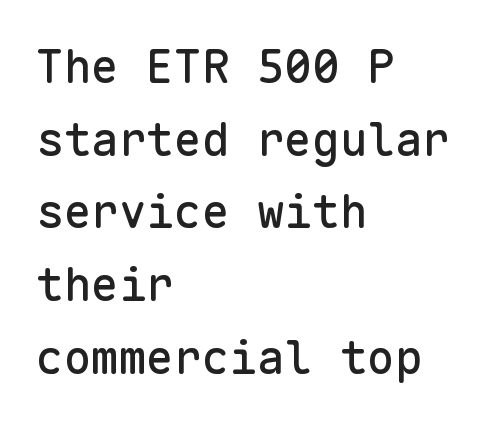
How are the letters spaced? Ordinarily, with no added tracking. Horizontal bands of white between lines are of average thickness. Observe the absence of serifs on each vertical stroke in this sample. You could count columns in this text — the font is strictly monospaced.
